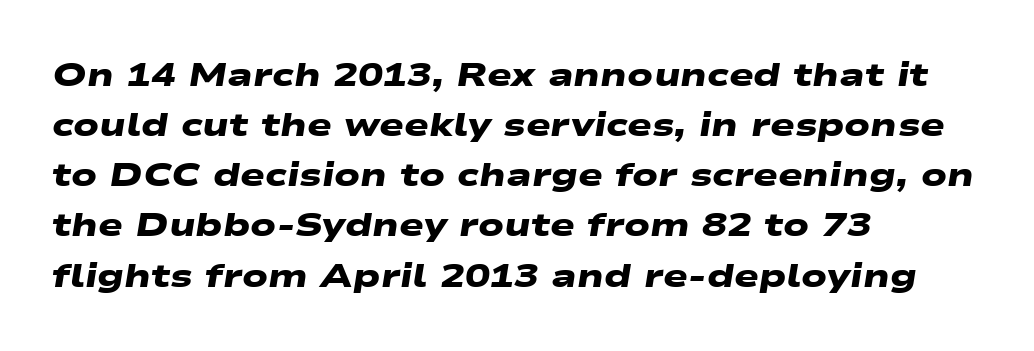
The image shows 33 px heavy, wide sans-serif type; set left-aligned, normal line spacing (1.52x), normal letter spacing, not underlined; low stroke contrast and a medium x-height.
